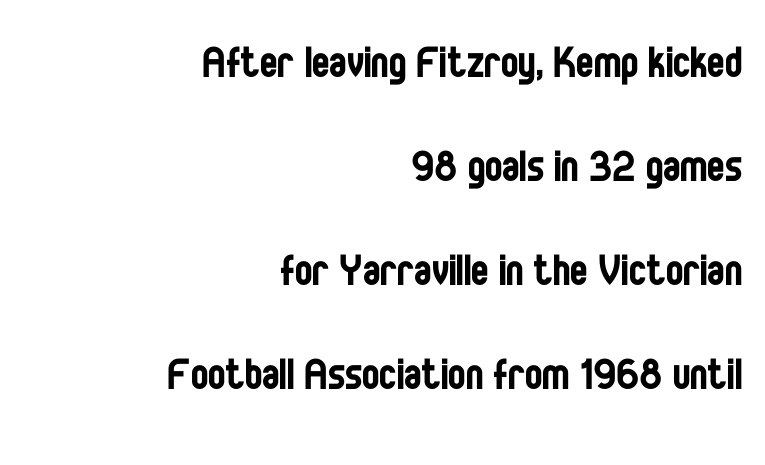
Glance below the letters and you will spot only blank space. The typography opts for an upright posture over an oblique one. Look at the bottom of the vertical strokes: they stop flat, with no serifs. One glance says open: line gaps are wider than usual. The type is set solid horizontally, with unmodified tracking. Note the varied advance widths — an 'i' is clearly narrower than an 'm'.
